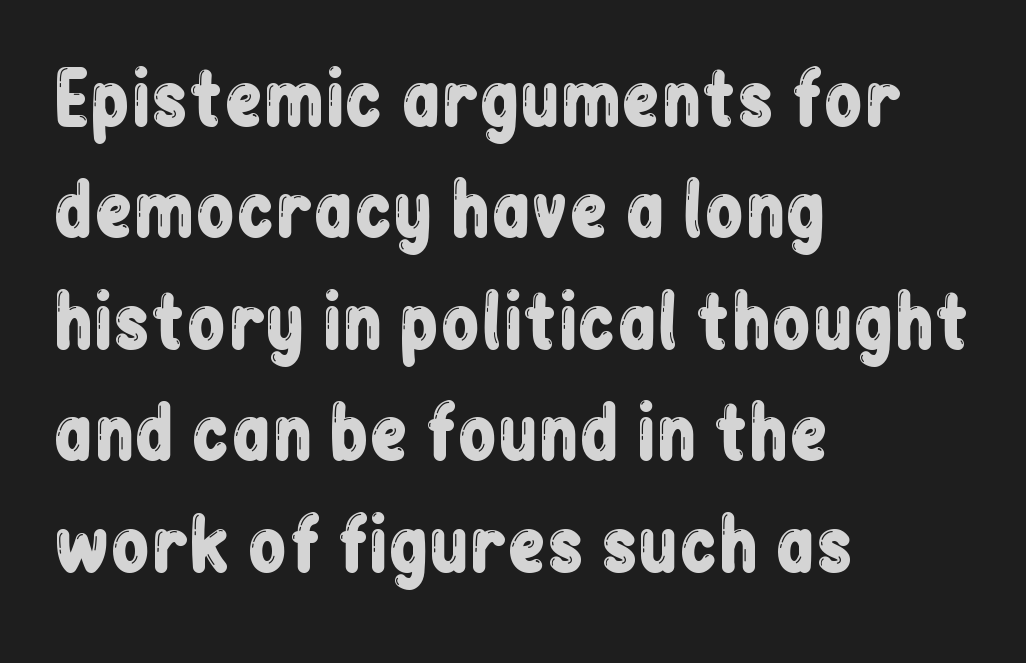
{"serif": "no", "italic": "no", "width": "condensed", "stroke_contrast": "low", "x_height": "medium", "monospaced": "no", "underline": "no", "align": "left", "line_spacing": "normal", "line_spacing_ratio": 1.57, "letter_spacing": "normal", "letter_spacing_em": 0.0, "glyph_px": 71}
